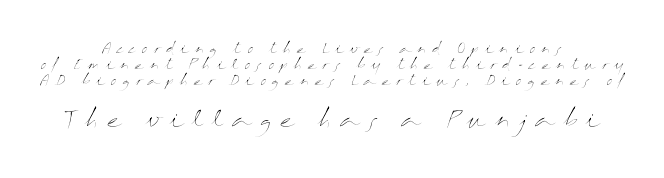
No extra ink here — the face is not bold. The paragraph shown floats in the horizontal middle. Here the glyphs are tracked loosely, breaking word shapes into spaced letters. Small over large — that's the arrangement of the two blocks here.
